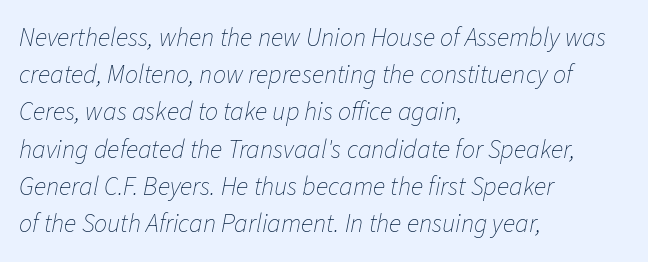
{"italic": "yes", "lean": "right", "slant_degrees": 11, "bold": "no", "underline": "no", "align": "left", "line_spacing": "normal", "line_spacing_ratio": 1.43, "letter_spacing": "normal", "letter_spacing_em": 0.0, "glyph_px": 26}
